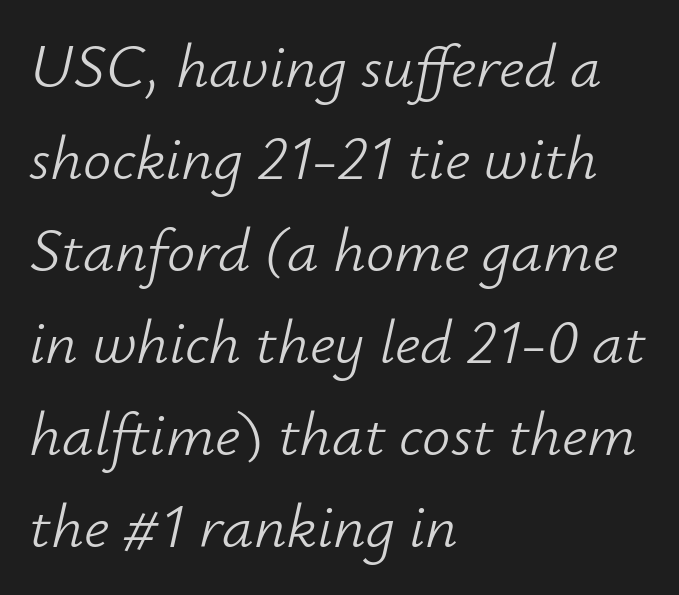
The space beneath each line is pristine and unruled. Stem width sits at or under what a default text font uses. Every character sits at an angle, as italics do. Note the varied advance widths — an 'i' is clearly narrower than an 'm'. The lines are quadded left.
